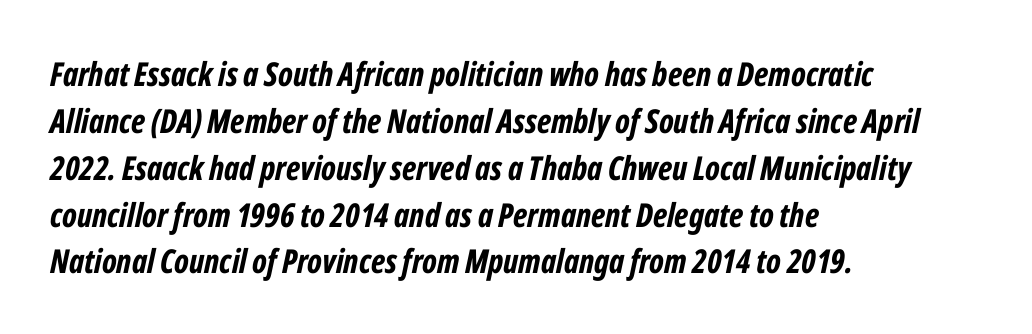
The image shows 33 px bold, condensed type, italic (leaning right); set left-aligned, normal line spacing (1.42x), normal letter spacing, not underlined; low stroke contrast and a medium x-height.
